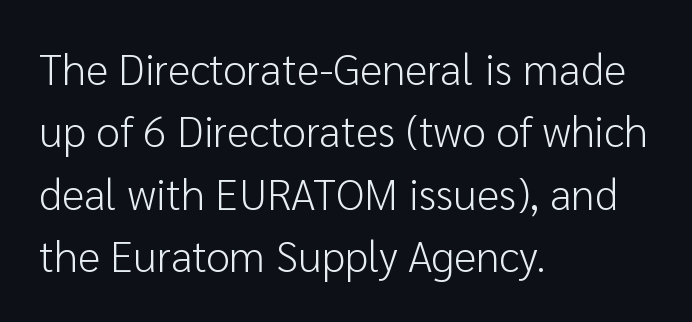
{"serif": "no", "italic": "no", "bold": "no", "weight": "light", "width": "normal", "stroke_contrast": "low", "x_height": "medium", "monospaced": "no", "underline": "no", "align": "left", "line_spacing": "normal", "line_spacing_ratio": 1.45, "letter_spacing": "normal", "letter_spacing_em": 0.0, "glyph_px": 43}
